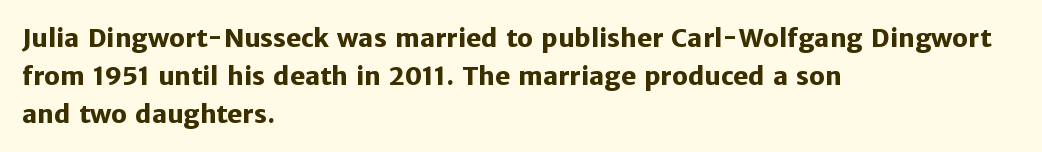
{"italic": "no", "bold": "yes", "underline": "no", "align": "left", "line_spacing": "normal", "line_spacing_ratio": 1.52, "letter_spacing": "normal", "letter_spacing_em": 0.0, "glyph_px": 25}
